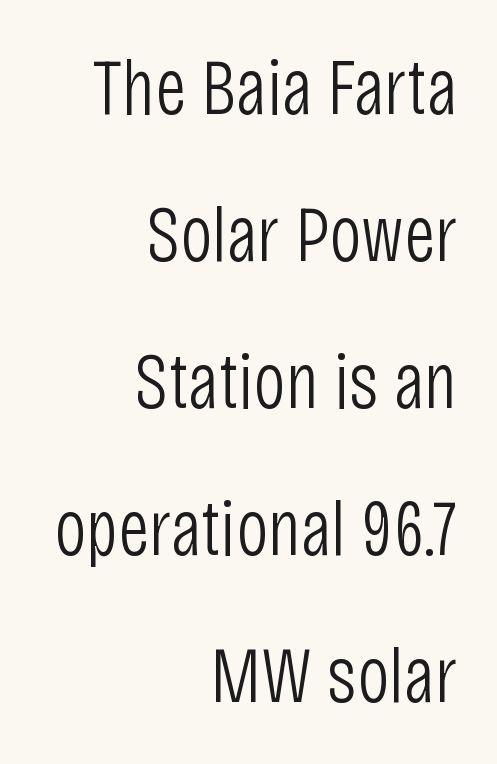
{"serif": "no", "italic": "no", "bold": "no", "weight": "light", "width": "condensed", "stroke_contrast": "low", "x_height": "large", "monospaced": "no", "underline": "no", "align": "right", "line_spacing_ratio": 1.86, "letter_spacing": "normal", "letter_spacing_em": 0.0, "glyph_px": 79}
